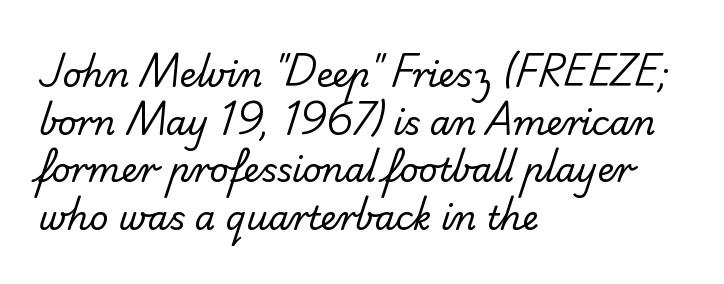
Q: Is the text bold? A: No.
Q: Is the typeface a serif or a sans-serif typeface? A: Sans-serif.
Q: Is the text underlined? A: No.
Q: How is the paragraph aligned? A: Left-aligned.
Q: Is the spacing between letters normal or unusually wide? A: Normal.
Q: Is the spacing between lines tight, normal or loose? A: Normal.
Q: Width (condensed, normal, or wide)? A: Normal.
Q: Stroke contrast? A: Low.
Q: x-height? A: Small.
Q: Monospaced? A: No.
